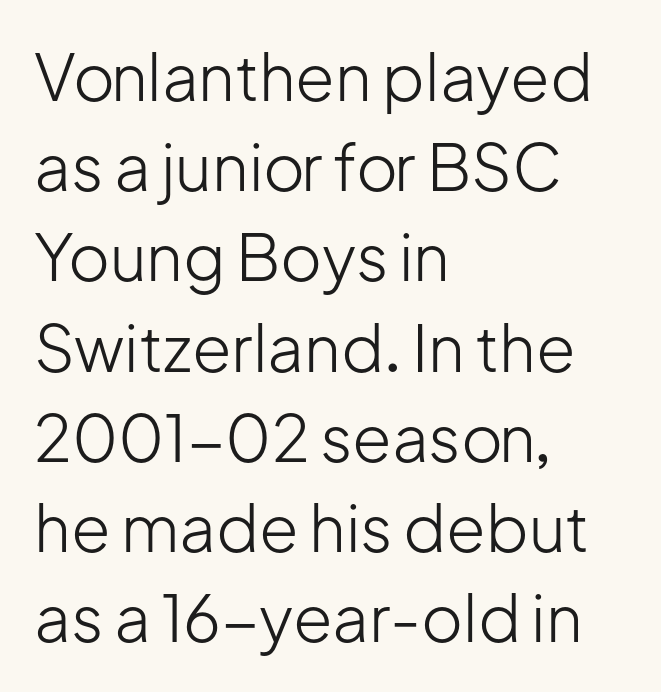
Italic? Not at all — the glyphs are vertical. Summary of vertical rhythm: regular, with standard interline spacing. The paragraph has a hard left edge and a soft right edge. Each letter keeps its own natural width here, so spacing adapts to shape. Observe the ordinary spacing: letters are neighbours, not strangers.
